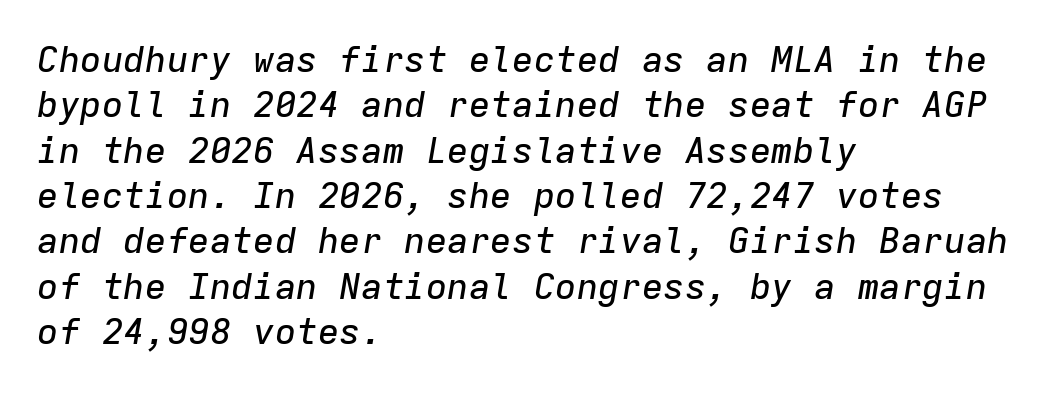
{"italic": "yes", "lean": "right", "slant_degrees": 9, "width": "normal", "stroke_contrast": "low", "x_height": "medium", "monospaced": "yes", "underline": "no", "align": "left", "line_spacing": "normal", "line_spacing_ratio": 1.26, "letter_spacing": "normal", "letter_spacing_em": 0.0, "glyph_px": 36}
